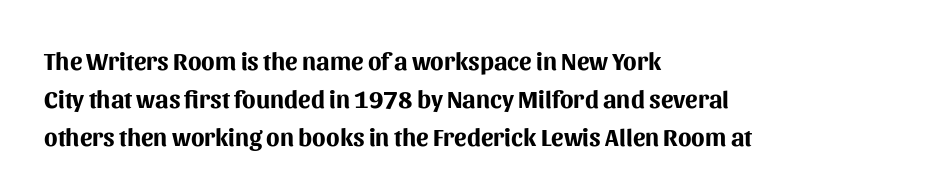
Q: Is the text bold? A: Yes.
Q: Is the text italic (slanted)? A: No, it is upright.
Q: Is the text underlined? A: No.
Q: How is the paragraph aligned? A: Left-aligned.
Q: Is the spacing between letters normal or unusually wide? A: Normal.
Q: Is the spacing between lines tight, normal or loose? A: Normal.
